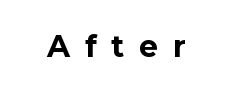
The image shows 30 px bold sans-serif type, upright; set unusually wide letter spacing (+0.49 em), not underlined; low stroke contrast and a medium x-height.
